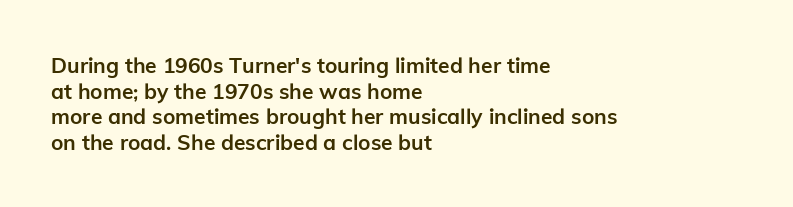
The image shows 21 px bold type, upright; set left-aligned, line spacing 1.22x, normal letter spacing, not underlined.
